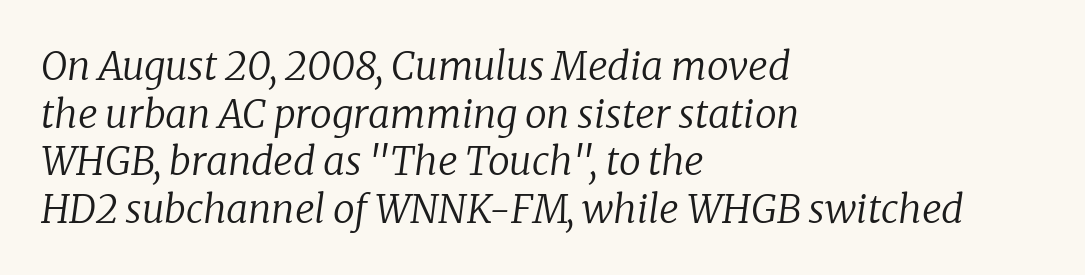
{"serif": "yes", "italic": "yes", "lean": "right", "slant_degrees": 8, "bold": "no", "weight": "regular", "width": "normal", "stroke_contrast": "low", "x_height": "medium", "monospaced": "no", "underline": "no", "align": "left", "line_spacing_ratio": 1.22, "letter_spacing": "normal", "letter_spacing_em": 0.0, "glyph_px": 39}
